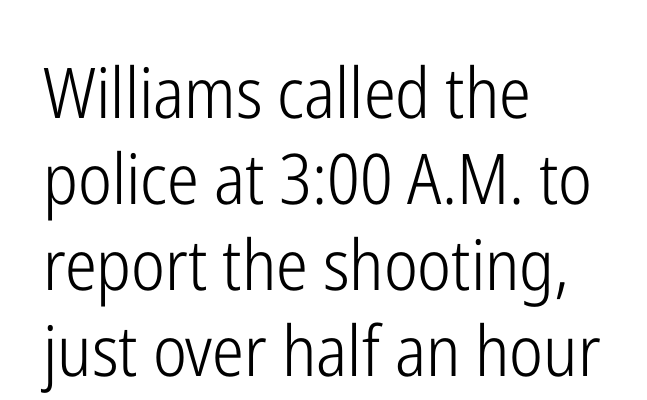
The glyphs in this specimen are sans serif. This reads as an unemphasized weight, regular at the heaviest. This sample uses an upright cut, with every glyph sitting square on the baseline. The strip under each line holds only bare page.
